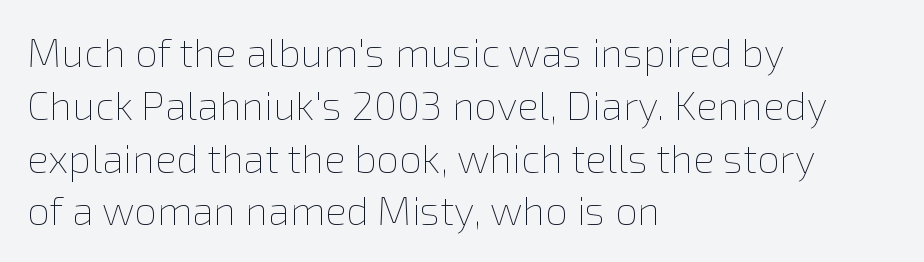
{"italic": "no", "bold": "no", "weight": "thin", "width": "normal", "stroke_contrast": "low", "x_height": "medium", "monospaced": "no", "underline": "no", "align": "left", "line_spacing": "normal", "line_spacing_ratio": 1.32, "letter_spacing": "normal", "letter_spacing_em": 0.0, "glyph_px": 40}
